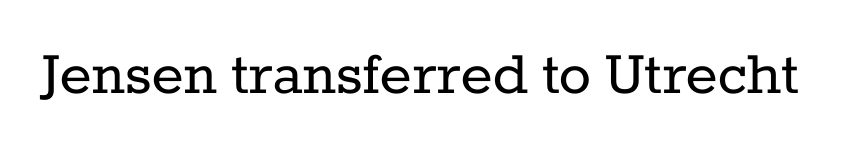
{"serif": "yes", "italic": "no", "bold": "no", "weight": "regular", "width": "normal", "stroke_contrast": "low", "x_height": "medium", "monospaced": "no", "underline": "no", "letter_spacing": "normal", "letter_spacing_em": 0.0, "glyph_px": 67}
